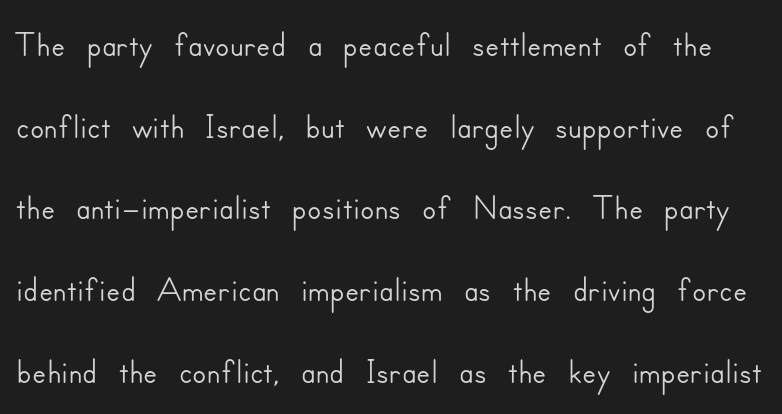
The leading is moderate, giving the passage an even texture. This sample uses an upright cut, with every glyph sitting square on the baseline. Regarding serifs, this sample does without them. Underlining? Definitely not there. Short note: letters normally spaced.
